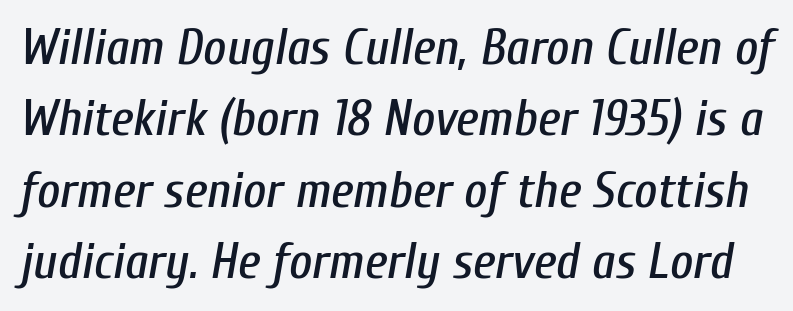
{"italic": "yes", "lean": "right", "slant_degrees": 10, "width": "condensed", "stroke_contrast": "low", "x_height": "medium", "monospaced": "no", "underline": "no", "line_spacing": "normal", "line_spacing_ratio": 1.43, "letter_spacing": "normal", "letter_spacing_em": 0.0, "glyph_px": 50}
